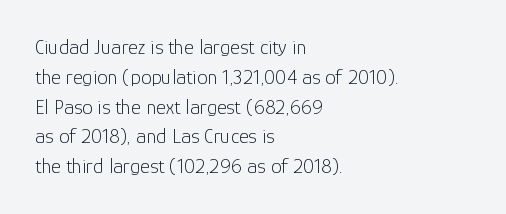
Quick note: interline space is typical. Nothing unusual about the tracking: characters are spaced as the font intends. Unmarked baselines from the first word to the last. No italicization has been applied; the sample stays upright.
